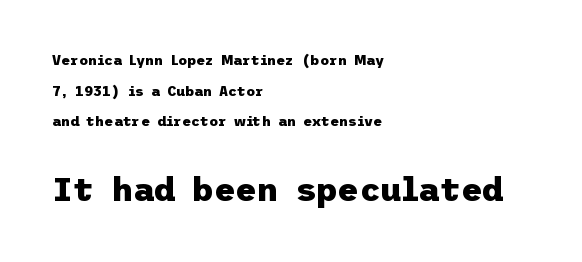
Q: Is the text bold? A: Yes.
Q: Is the text italic (slanted)? A: No, it is upright.
Q: Is the typeface a serif or a sans-serif typeface? A: Sans-serif.
Q: Is the text underlined? A: No.
Q: How is the paragraph aligned? A: Left-aligned.
Q: Is the spacing between letters normal or unusually wide? A: Normal.
Q: Is the spacing between lines tight, normal or loose? A: Loose.
Q: Which block of text is set in a larger size, the first (top) or the second (bottom)? A: The second (bottom) one.
Q: Width (condensed, normal, or wide)? A: Normal.
Q: Stroke contrast? A: Low.
Q: x-height? A: Medium.
